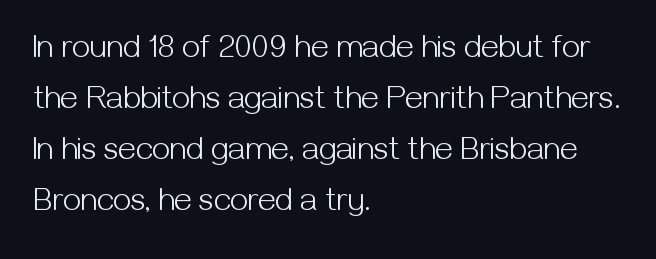
The image shows 32 px light sans-serif type, upright; set left-aligned, normal line spacing (1.59x), normal letter spacing, not underlined; medium stroke contrast and a medium x-height.
